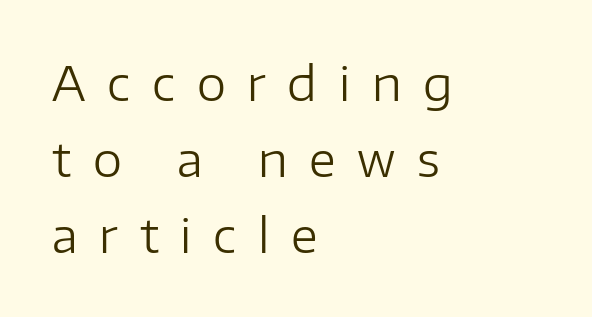
Proportional: the letters do not fall into vertical columns. The lettering holds an erect, upright posture throughout. Successive baselines arrive at the customary interval. Stems and bowls with no extra thickness — not bold. Tracking here is generous; glyphs stand well apart from one another.
